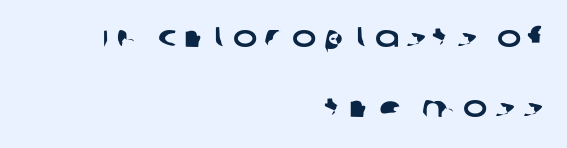
Quick note: underline off. Students, note that the glyphs here are deliberately spaced far apart. Honestly, the rows look like they've been pulled way apart. These lines are composed in type without serifs.
